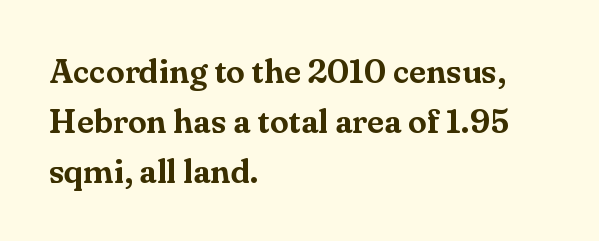
{"serif": "yes", "italic": "no", "width": "normal", "stroke_contrast": "medium", "x_height": "small", "monospaced": "no", "underline": "no", "align": "left", "line_spacing": "normal", "line_spacing_ratio": 1.47, "letter_spacing": "normal", "letter_spacing_em": 0.0, "glyph_px": 34}
